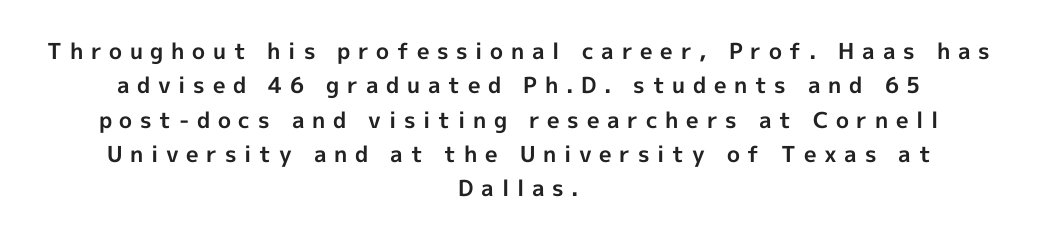
Q: Is the text bold? A: Yes.
Q: Is the text italic (slanted)? A: No, it is upright.
Q: Is the text underlined? A: No.
Q: How is the paragraph aligned? A: Centered.
Q: Is the spacing between letters normal or unusually wide? A: Unusually wide.
Q: Is the spacing between lines tight, normal or loose? A: Normal.
